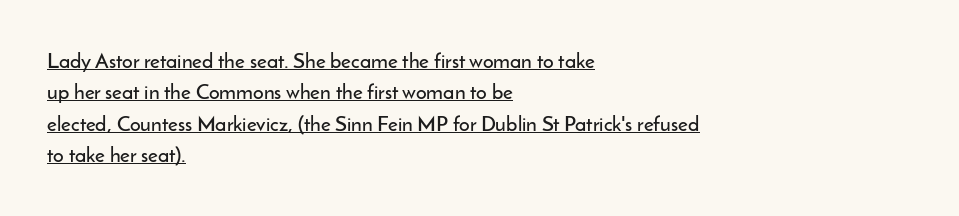
{"italic": "no", "underline": "yes", "align": "left", "line_spacing": "normal", "line_spacing_ratio": 1.5, "letter_spacing": "normal", "letter_spacing_em": 0.0, "glyph_px": 21}
